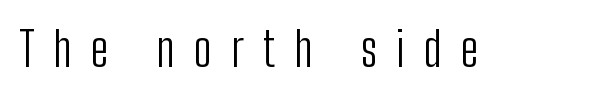
Q: Is the text bold? A: No.
Q: Is the text italic (slanted)? A: No, it is upright.
Q: Is the typeface a serif or a sans-serif typeface? A: Sans-serif.
Q: Is the text underlined? A: No.
Q: Is the spacing between letters normal or unusually wide? A: Unusually wide.
Q: Width (condensed, normal, or wide)? A: Condensed.
Q: Stroke contrast? A: Low.
Q: x-height? A: Medium.
Q: Monospaced? A: No.
